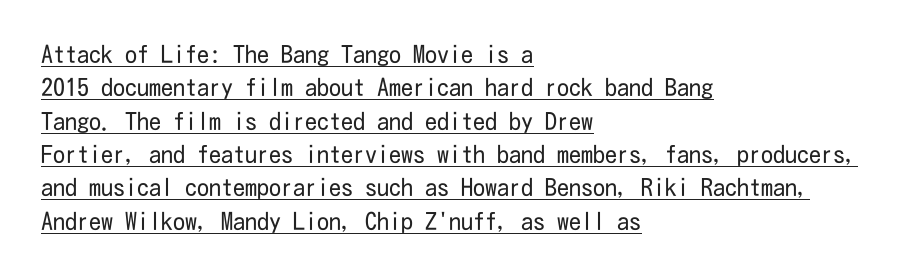
Q: Is the text bold? A: No.
Q: Is the text italic (slanted)? A: No, it is upright.
Q: Is the text underlined? A: Yes.
Q: How is the paragraph aligned? A: Left-aligned.
Q: Is the spacing between letters normal or unusually wide? A: Normal.
Q: Is the spacing between lines tight, normal or loose? A: Normal.
